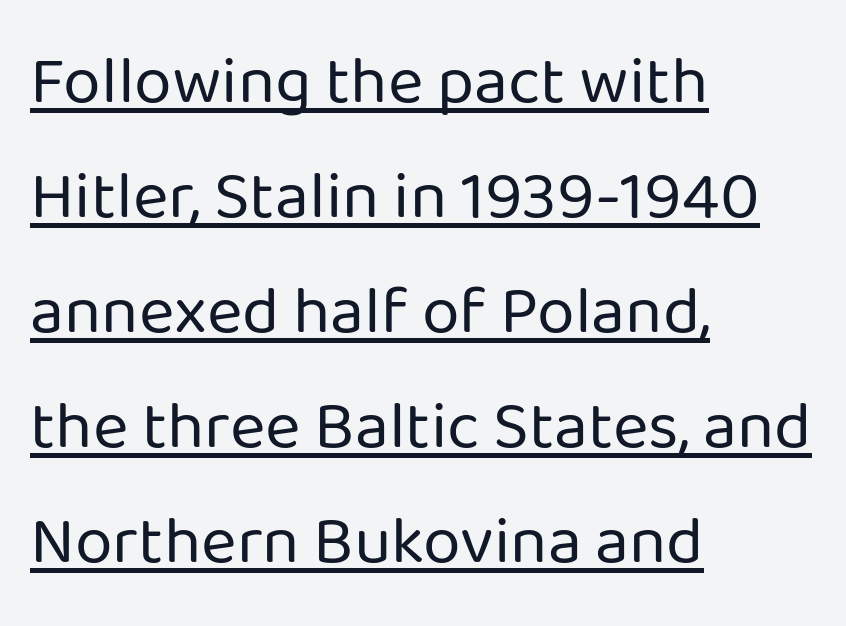
All the whitespace from short lines collects on the right. Look at the bottom of the vertical strokes: they stop flat, with no serifs. Words appear dense and cohesive because spacing is normal. Each letter keeps its own natural width here, so spacing adapts to shape. Do the letters lean? They stand straight.
